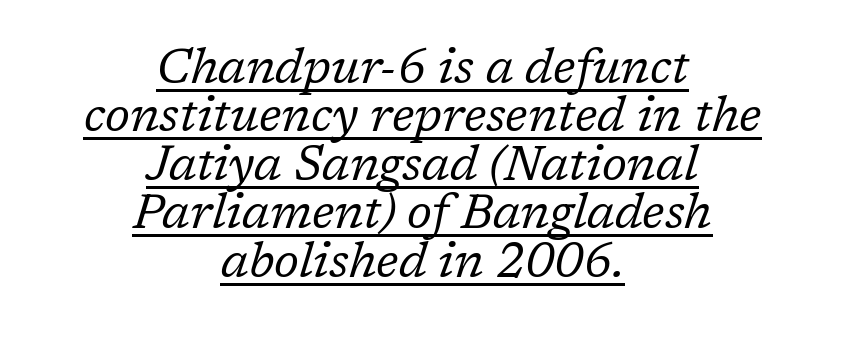
Stroke terminals: seriffed. Is the type heavy? It reads as light-to-regular instead. These lines are centered, leaving both edges ragged. These lines keep a tight, regular rhythm from letter to letter. This rendering features underlined lettering.
